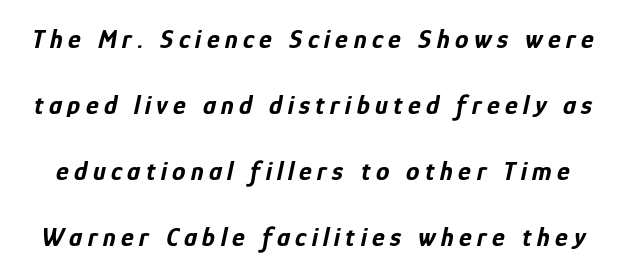
The image shows 27 px bold type, italic (leaning right); set loose line spacing (2.44x), unusually wide letter spacing (+0.2 em), not underlined.
